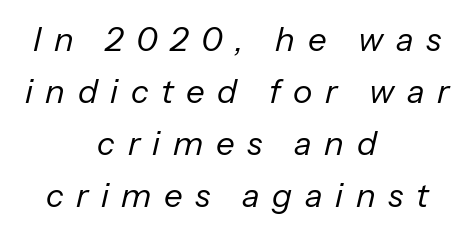
The image shows 33 px regular-weight type, italic (leaning right); set centered, normal line spacing (1.58x), unusually wide letter spacing (+0.38 em), not underlined; low stroke contrast and a medium x-height.
